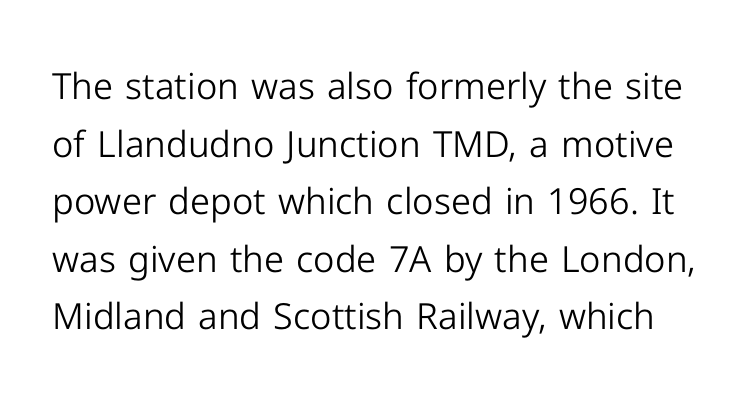
Varying glyph widths throughout — classic text-font behaviour. A normal amount of white space separates one row of letters from the next. The tracking reads as untouched default to a designer's eye. Letters rest on an invisible, unmarked baseline. You can tell from the bare stems that sans-serif type was used.
